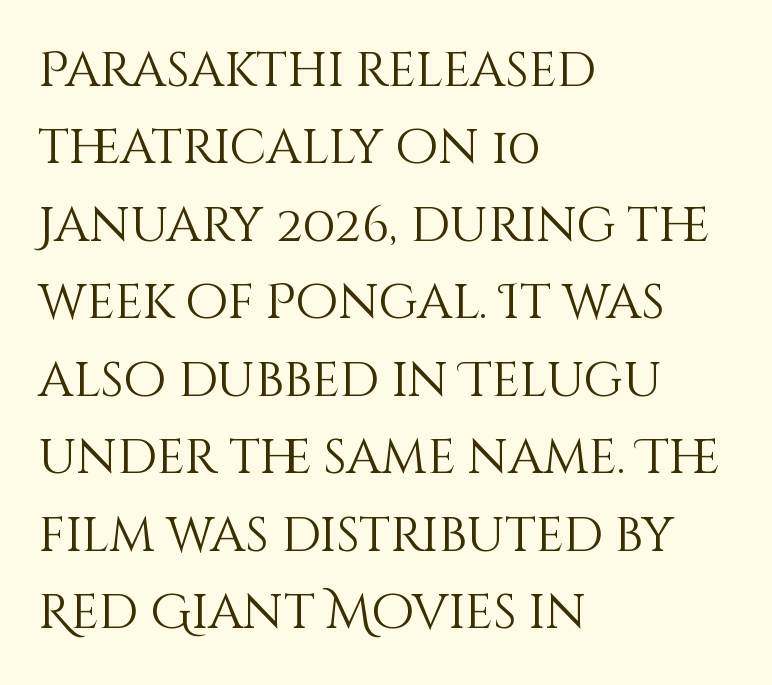
Q: Is the text bold? A: No.
Q: Is the text italic (slanted)? A: No, it is upright.
Q: Is the text underlined? A: No.
Q: How is the paragraph aligned? A: Left-aligned.
Q: Is the spacing between letters normal or unusually wide? A: Normal.
Q: Is the spacing between lines tight, normal or loose? A: Normal.
Q: Width (condensed, normal, or wide)? A: Normal.
Q: Stroke contrast? A: Medium.
Q: x-height? A: Large.
Q: Monospaced? A: No.
